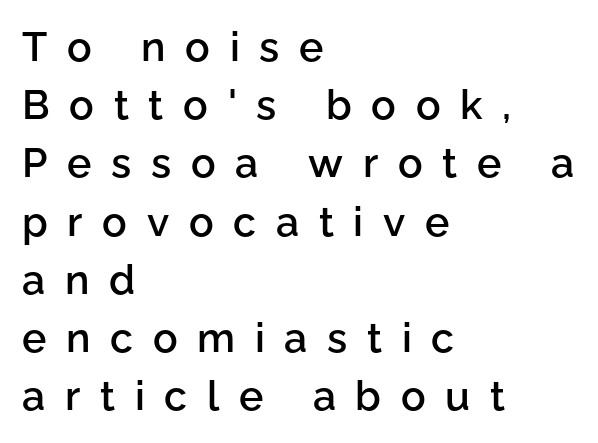
{"serif": "no", "italic": "no", "bold": "semi", "weight": "semibold", "width": "normal", "stroke_contrast": "low", "x_height": "medium", "monospaced": "no", "underline": "no", "align": "left", "line_spacing": "normal", "line_spacing_ratio": 1.42, "letter_spacing": "wide", "letter_spacing_em": 0.48, "glyph_px": 41}
